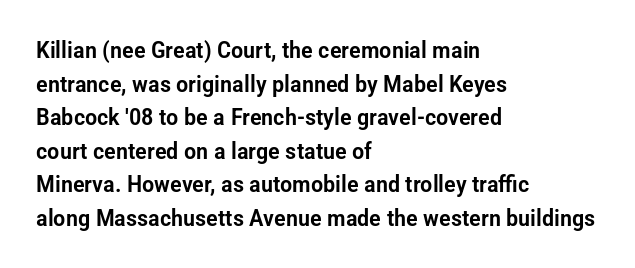
{"italic": "no", "underline": "no", "align": "left", "line_spacing": "normal", "line_spacing_ratio": 1.46, "letter_spacing": "normal", "letter_spacing_em": 0.0, "glyph_px": 23}
